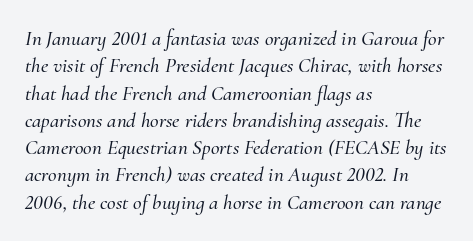
Q: Is the text italic (slanted)? A: Yes, it leans right by about 10 degrees.
Q: Is the text underlined? A: No.
Q: How is the paragraph aligned? A: Left-aligned.
Q: Is the spacing between letters normal or unusually wide? A: Normal.
Q: Is the spacing between lines tight, normal or loose? A: Normal.
